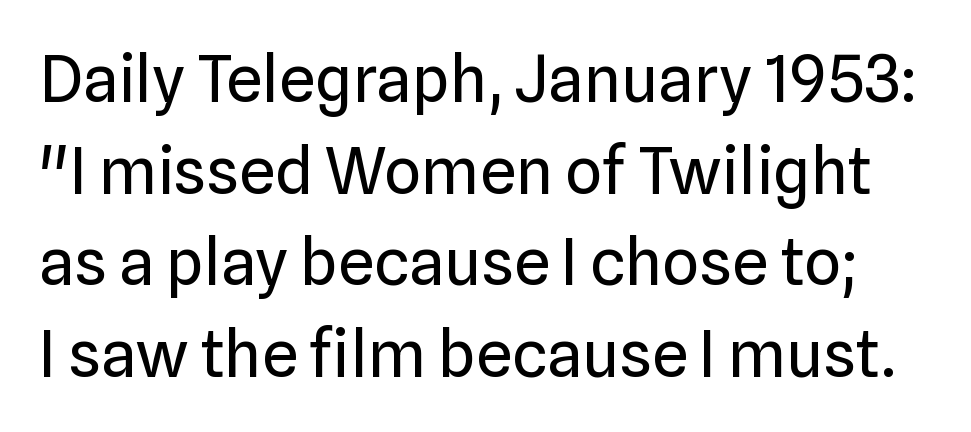
The image shows 65 px regular-weight sans-serif type, upright; set normal line spacing (1.41x), normal letter spacing, not underlined; low stroke contrast and a medium x-height.
